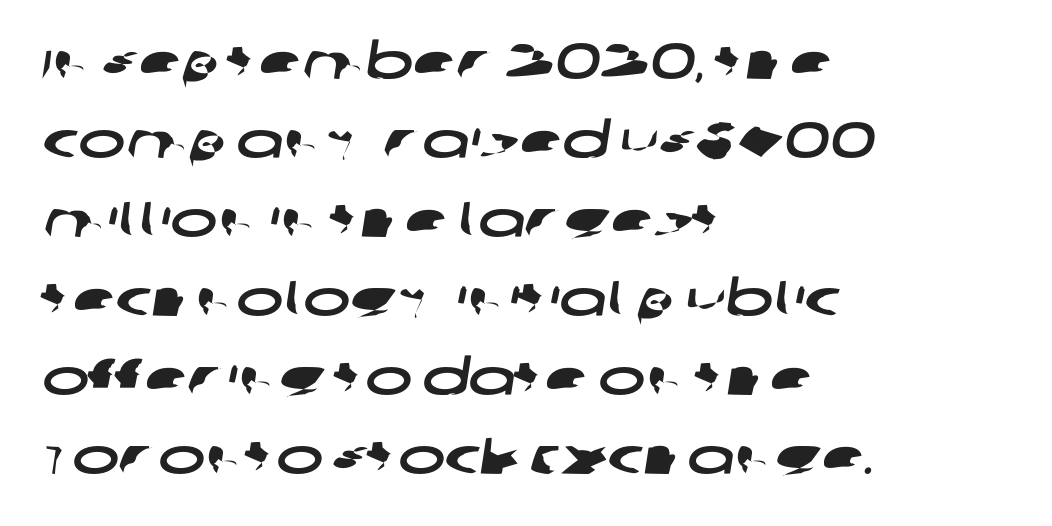
Q: Is the typeface a serif or a sans-serif typeface? A: Sans-serif.
Q: Is the text underlined? A: No.
Q: How is the paragraph aligned? A: Left-aligned.
Q: Is the spacing between letters normal or unusually wide? A: Normal.
Q: Is the spacing between lines tight, normal or loose? A: Normal.
Q: Width (condensed, normal, or wide)? A: Wide.
Q: Stroke contrast? A: Low.
Q: x-height? A: Large.
Q: Monospaced? A: No.
